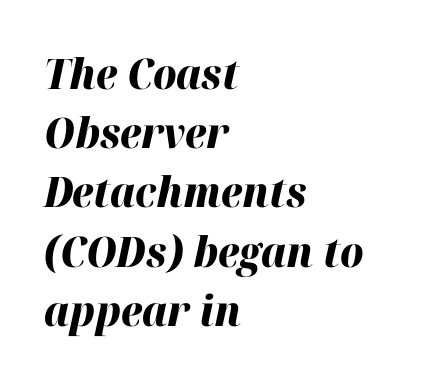
{"italic": "yes", "lean": "right", "slant_degrees": 12, "bold": "yes", "weight": "heavy", "width": "normal", "stroke_contrast": "high", "x_height": "medium", "monospaced": "no", "underline": "no", "align": "left", "line_spacing": "normal", "line_spacing_ratio": 1.41, "letter_spacing": "normal", "letter_spacing_em": 0.0, "glyph_px": 42}
